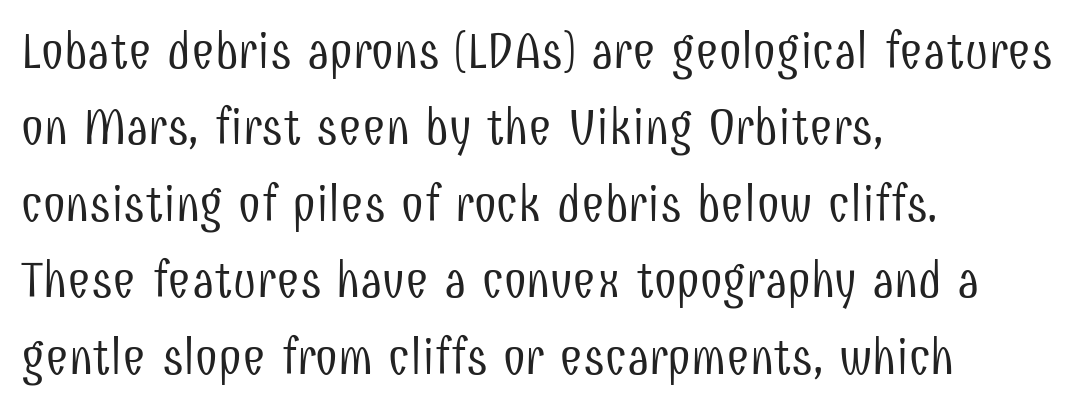
The baseline area is clear. This block has exactly the height ordinary leading produces. The lettering holds an erect, upright posture throughout. Here the designer chose a conventional face with non-uniform glyph widths.
